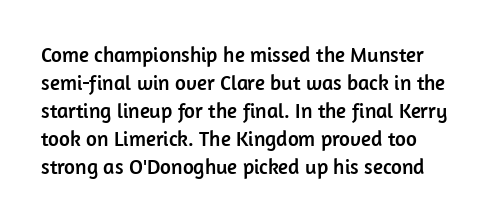
How are the letters spaced? Ordinarily, with no added tracking. The gap between lines stays unmarked. In terms of leading, this rendering sits right in the middle. Italic? Not at all — the glyphs are vertical.
